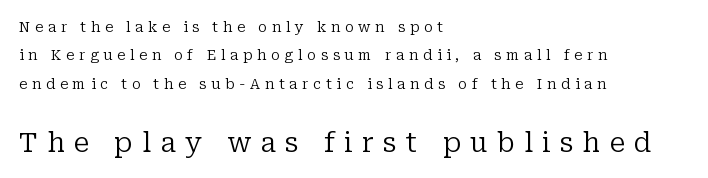
Is the letter spacing exaggerated? Yes — the characters are pushed far apart. Horizontal alignment here is leftward, the default for most running prose. Between these two stacked blocks, the lower one wins on size. Glance below the letters and you will spot only blank space. The designer dialed line spacing up above the default.
